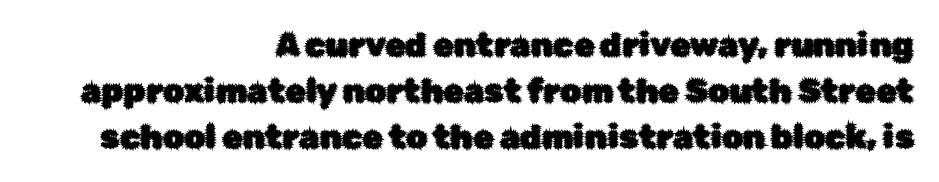
The image shows 33 px sans-serif type, upright; set right-aligned, normal line spacing (1.39x), normal letter spacing, not underlined; low stroke contrast and a medium x-height.
